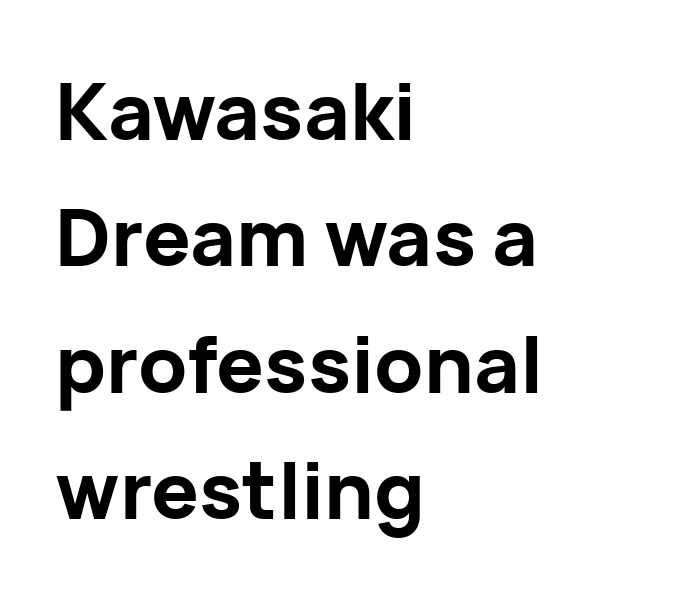
The image shows 79 px bold sans-serif type, upright; set left-aligned, normal line spacing (1.6x), normal letter spacing, not underlined; low stroke contrast and a medium x-height.
